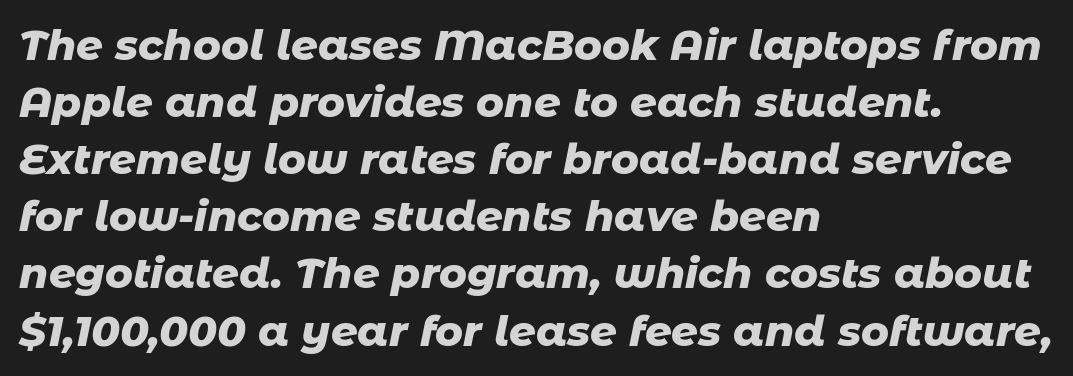
The image shows 42 px heavy type, italic (leaning right); set left-aligned, normal line spacing (1.36x), normal letter spacing, not underlined; low stroke contrast and a medium x-height.
